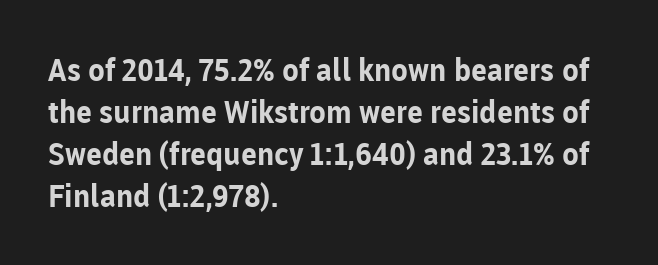
{"serif": "no", "italic": "no", "bold": "yes", "weight": "bold", "width": "normal", "stroke_contrast": "low", "x_height": "medium", "monospaced": "no", "underline": "no", "align": "left", "line_spacing": "normal", "line_spacing_ratio": 1.36, "letter_spacing": "normal", "letter_spacing_em": 0.0, "glyph_px": 31}
